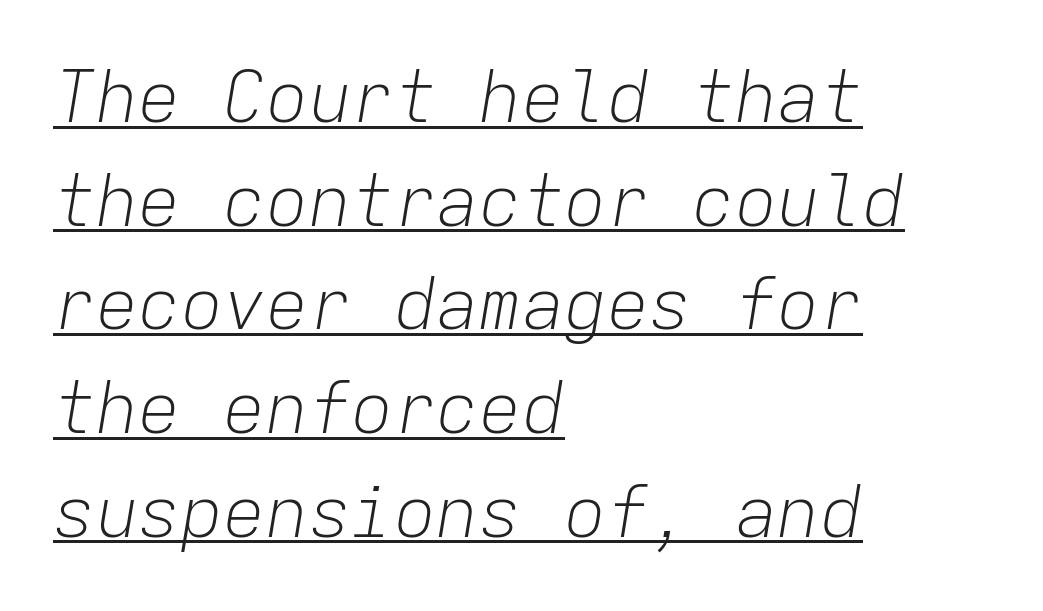
The image shows 71 px light type, italic (leaning right), monospaced; set left-aligned, normal line spacing (1.46x), normal letter spacing, underlined; low stroke contrast and a medium x-height.
